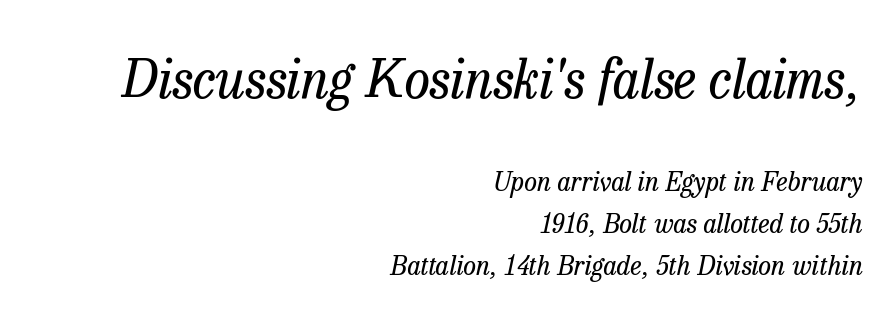
Note: larger setting up top, smaller setting below. The lines sit at an ordinary, default distance from one another. The setting favours the right margin, as signatures and pull-quotes sometimes do. Weight: not bold — regular or lighter.
